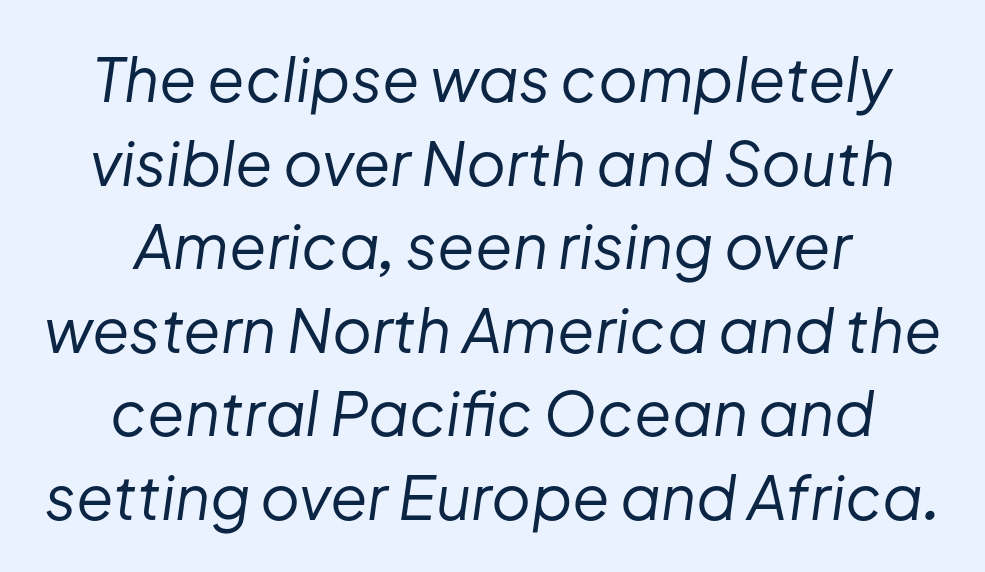
{"italic": "yes", "lean": "right", "slant_degrees": 8, "bold": "no", "weight": "regular", "width": "normal", "stroke_contrast": "low", "x_height": "medium", "monospaced": "no", "underline": "no", "align": "center", "line_spacing": "normal", "line_spacing_ratio": 1.37, "letter_spacing": "normal", "letter_spacing_em": 0.0, "glyph_px": 61}
